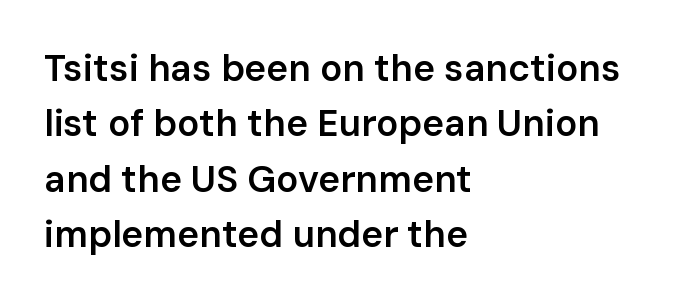
{"serif": "no", "italic": "no", "bold": "semi", "weight": "semibold", "width": "normal", "stroke_contrast": "low", "x_height": "medium", "monospaced": "no", "underline": "no", "align": "left", "line_spacing": "normal", "line_spacing_ratio": 1.5, "letter_spacing": "normal", "letter_spacing_em": 0.0, "glyph_px": 37}
